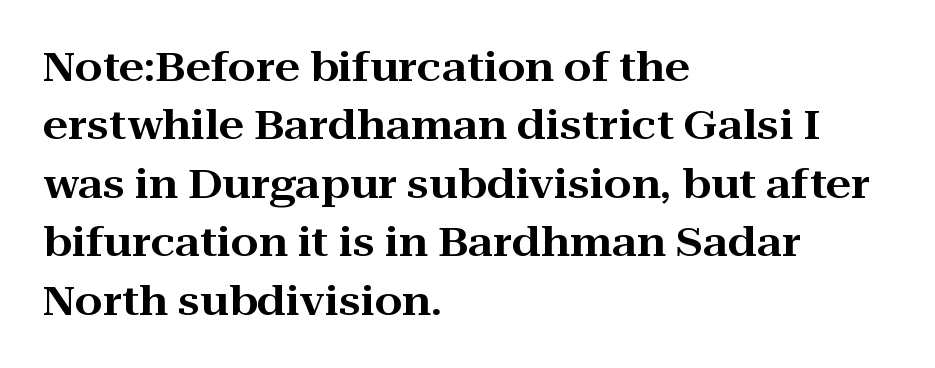
Q: Is the text italic (slanted)? A: No, it is upright.
Q: Is the typeface a serif or a sans-serif typeface? A: Serif.
Q: Is the text underlined? A: No.
Q: How is the paragraph aligned? A: Left-aligned.
Q: Is the spacing between letters normal or unusually wide? A: Normal.
Q: Is the spacing between lines tight, normal or loose? A: Normal.
Q: Width (condensed, normal, or wide)? A: Wide.
Q: Stroke contrast? A: High.
Q: x-height? A: Medium.
Q: Monospaced? A: No.
